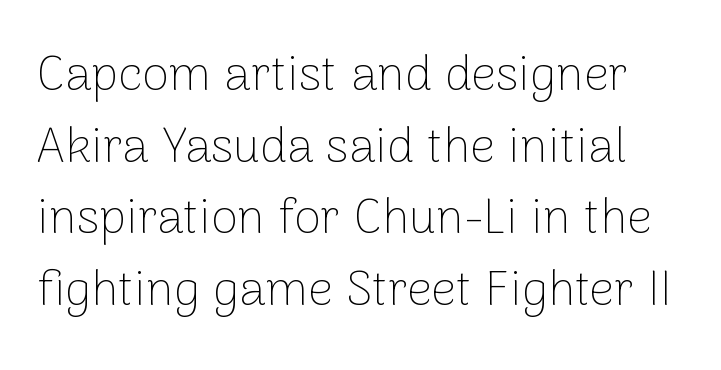
The image shows 49 px thin sans-serif type, upright; set normal line spacing (1.46x), normal letter spacing, not underlined; low stroke contrast and a medium x-height.
